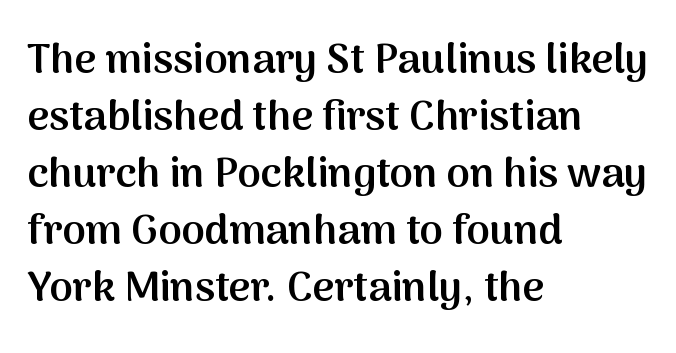
Observe the absence of serifs on each vertical stroke in this sample. Typographic density is moderately raised because the face is semibold. Alignment: flush left. Nope, not italic — everything's standing straight. These lines sit exactly where default settings would place them. Character widths vary here, with narrow letters taking less room than wide ones.
